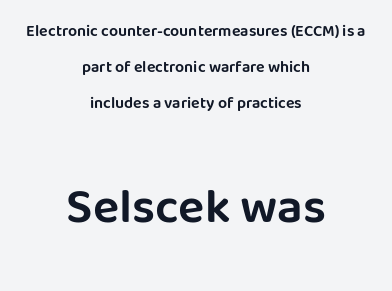
Q: Is the text italic (slanted)? A: No, it is upright.
Q: Is the typeface a serif or a sans-serif typeface? A: Sans-serif.
Q: Is the text underlined? A: No.
Q: How is the paragraph aligned? A: Centered.
Q: Is the spacing between letters normal or unusually wide? A: Normal.
Q: Is the spacing between lines tight, normal or loose? A: Loose.
Q: Which block of text is set in a larger size, the first (top) or the second (bottom)? A: The second (bottom) one.
Q: Width (condensed, normal, or wide)? A: Normal.
Q: Stroke contrast? A: Low.
Q: x-height? A: Large.
Q: Monospaced? A: No.
